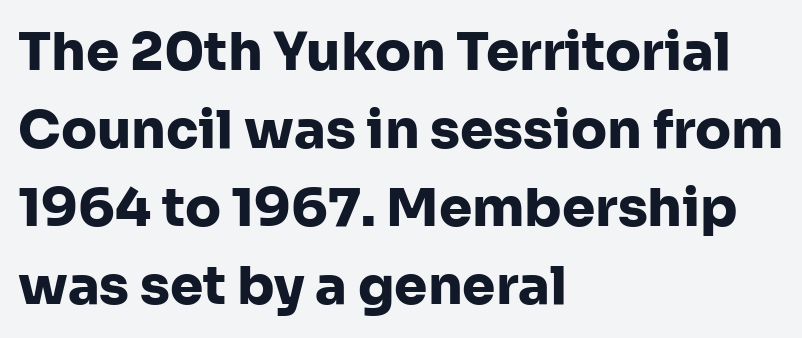
Q: Is the text bold? A: Yes.
Q: Is the text italic (slanted)? A: No, it is upright.
Q: Is the typeface a serif or a sans-serif typeface? A: Sans-serif.
Q: Is the text underlined? A: No.
Q: How is the paragraph aligned? A: Left-aligned.
Q: Is the spacing between letters normal or unusually wide? A: Normal.
Q: Is the spacing between lines tight, normal or loose? A: Normal.
Q: Width (condensed, normal, or wide)? A: Normal.
Q: Stroke contrast? A: Low.
Q: x-height? A: Medium.
Q: Monospaced? A: No.
